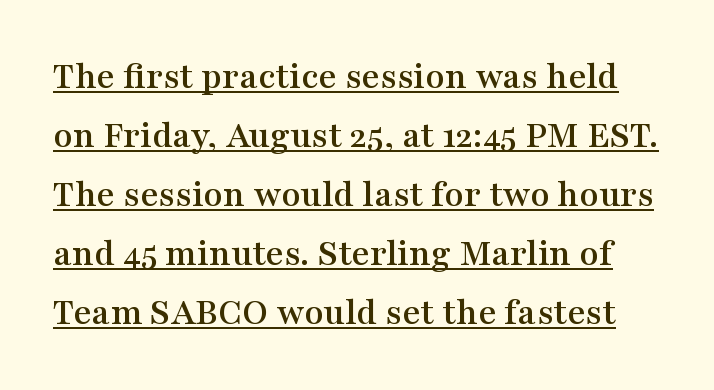
Q: Is the text italic (slanted)? A: No, it is upright.
Q: Is the typeface a serif or a sans-serif typeface? A: Serif.
Q: Is the text underlined? A: Yes.
Q: Is the spacing between letters normal or unusually wide? A: Normal.
Q: Is the spacing between lines tight, normal or loose? A: Normal.
Q: Width (condensed, normal, or wide)? A: Wide.
Q: Stroke contrast? A: Medium.
Q: x-height? A: Medium.
Q: Monospaced? A: No.
